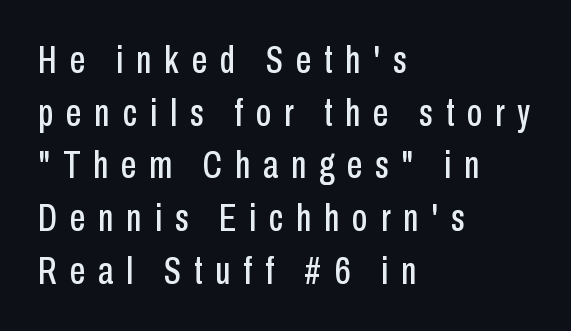
{"serif": "no", "italic": "no", "width": "condensed", "stroke_contrast": "low", "x_height": "medium", "monospaced": "no", "underline": "no", "align": "left", "line_spacing": "normal", "line_spacing_ratio": 1.35, "letter_spacing": "wide", "letter_spacing_em": 0.33, "glyph_px": 39}
